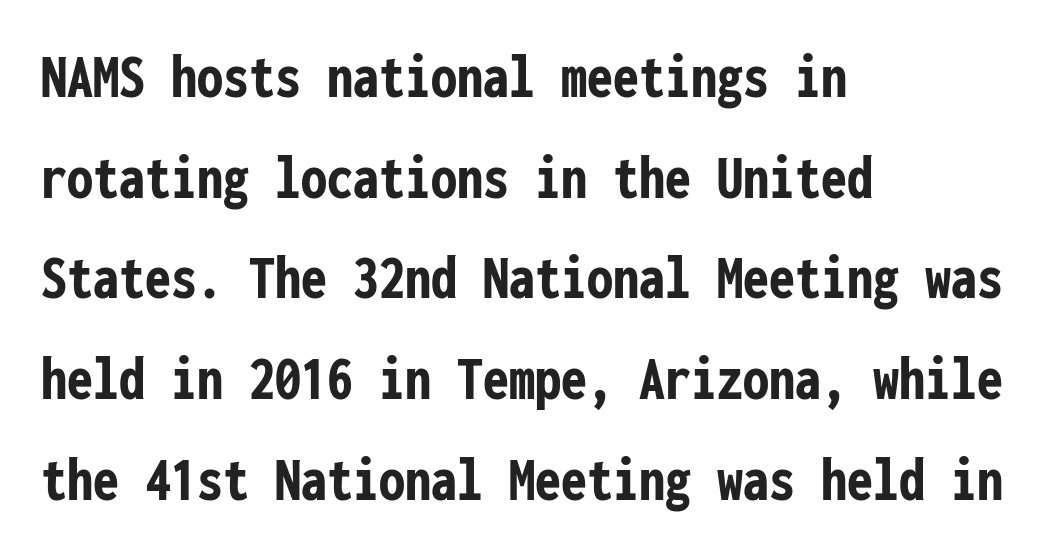
{"serif": "no", "italic": "no", "bold": "yes", "weight": "semibold", "width": "condensed", "stroke_contrast": "low", "x_height": "medium", "monospaced": "yes", "underline": "no", "align": "left", "line_spacing": "normal", "line_spacing_ratio": 1.55, "letter_spacing": "normal", "letter_spacing_em": 0.0, "glyph_px": 65}
